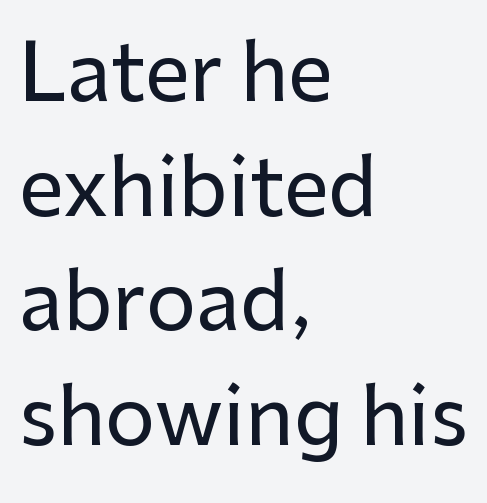
The image shows 79 px sans-serif type, upright; set left-aligned, normal line spacing (1.45x), normal letter spacing, not underlined; low stroke contrast and a medium x-height.
